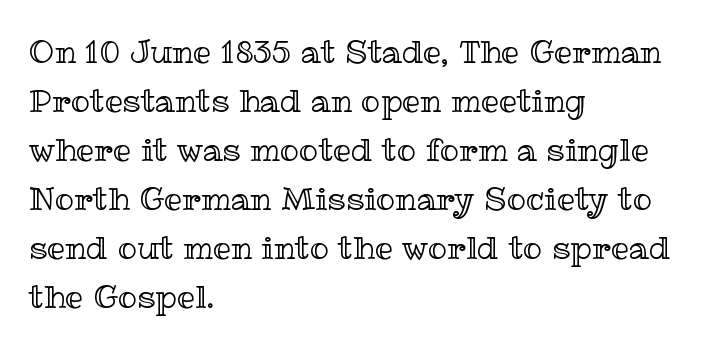
The image shows 32 px text type, upright; set left-aligned, normal line spacing (1.53x), normal letter spacing, not underlined; a medium x-height.
